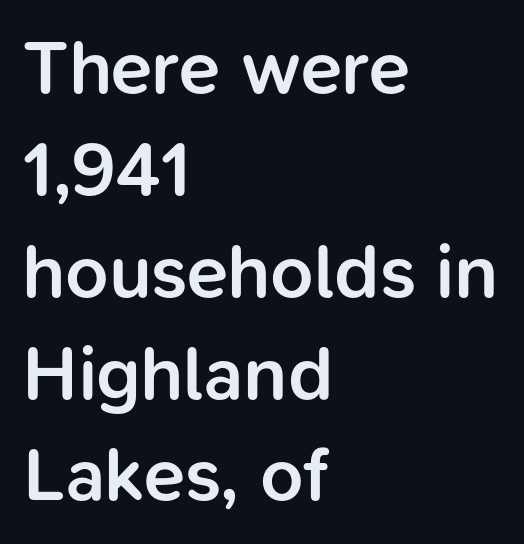
The image shows 76 px semibold sans-serif type, upright; set left-aligned, normal line spacing (1.34x), normal letter spacing, not underlined; low stroke contrast and a medium x-height.
